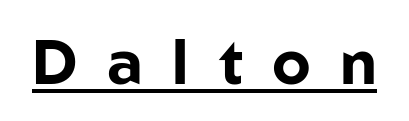
Q: Is the text bold? A: Yes.
Q: Is the text italic (slanted)? A: No, it is upright.
Q: Is the typeface a serif or a sans-serif typeface? A: Sans-serif.
Q: Is the text underlined? A: Yes.
Q: Is the spacing between letters normal or unusually wide? A: Unusually wide.
Q: Width (condensed, normal, or wide)? A: Normal.
Q: Stroke contrast? A: Low.
Q: x-height? A: Medium.
Q: Monospaced? A: No.
